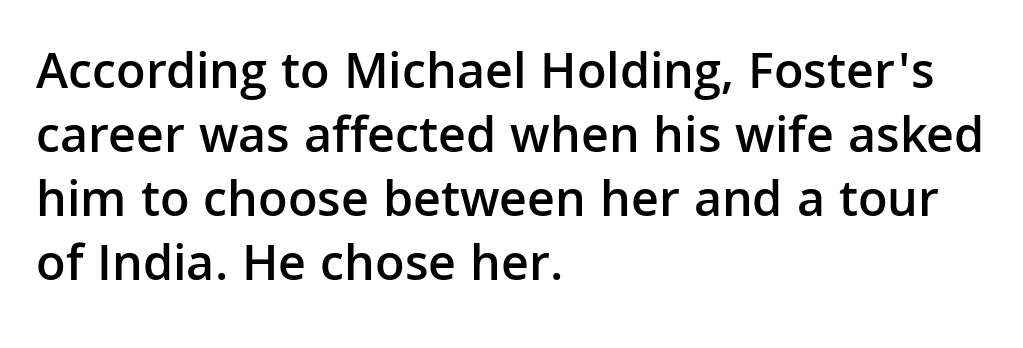
Q: Is the text bold? A: Semi-bold.
Q: Is the text italic (slanted)? A: No, it is upright.
Q: Is the typeface a serif or a sans-serif typeface? A: Sans-serif.
Q: Is the text underlined? A: No.
Q: How is the paragraph aligned? A: Left-aligned.
Q: Is the spacing between letters normal or unusually wide? A: Normal.
Q: Width (condensed, normal, or wide)? A: Normal.
Q: Stroke contrast? A: Low.
Q: x-height? A: Medium.
Q: Monospaced? A: No.
